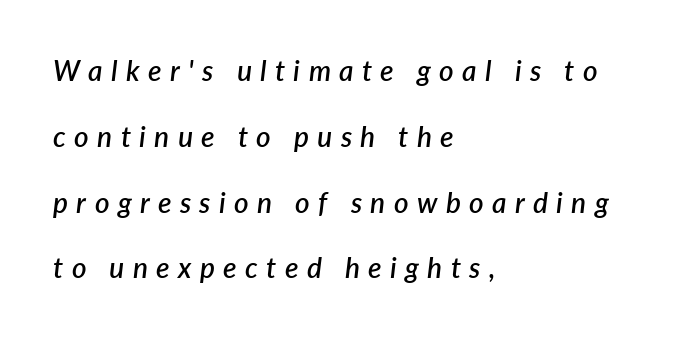
The image shows 28 px semibold type, italic (leaning right); set left-aligned, loose line spacing (2.35x), unusually wide letter spacing (+0.3 em), not underlined; low stroke contrast and a medium x-height.
